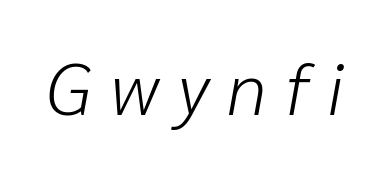
The image shows 73 px light type, italic (leaning right); set unusually wide letter spacing (+0.26 em), not underlined; low stroke contrast and a medium x-height.
